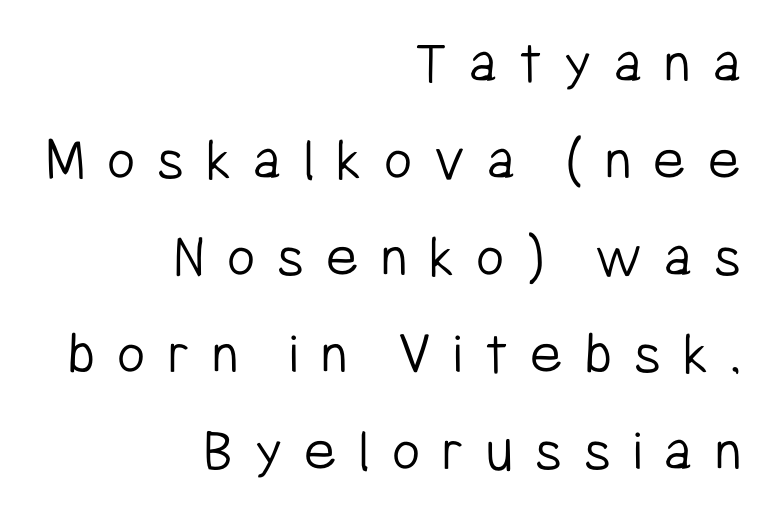
Is this a heavy cut? Hardly; it is regular or lighter. The tracking reads as deliberately expanded to a designer's eye. Does the leading feel generous? No, just average. Layout note: lines flush right. Posture: upright roman. A typesetter would call this proportional, since set widths differ per character.
